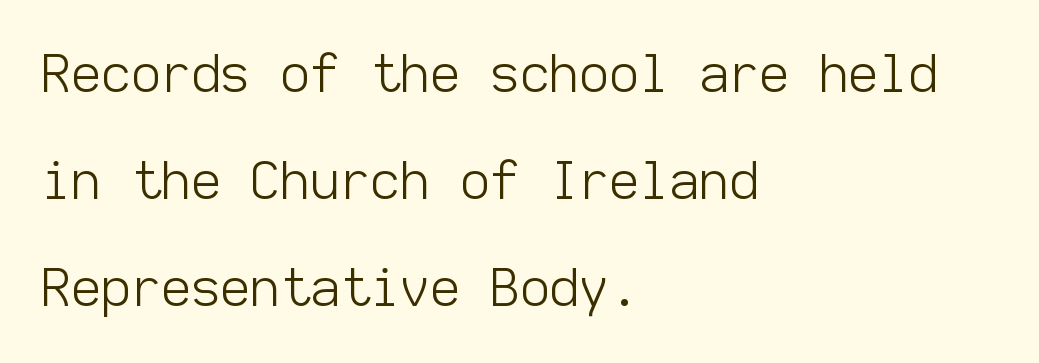
The image shows 52 px light sans-serif type, upright, monospaced; set left-aligned, loose line spacing (2.06x), normal letter spacing, not underlined; low stroke contrast and a medium x-height.
